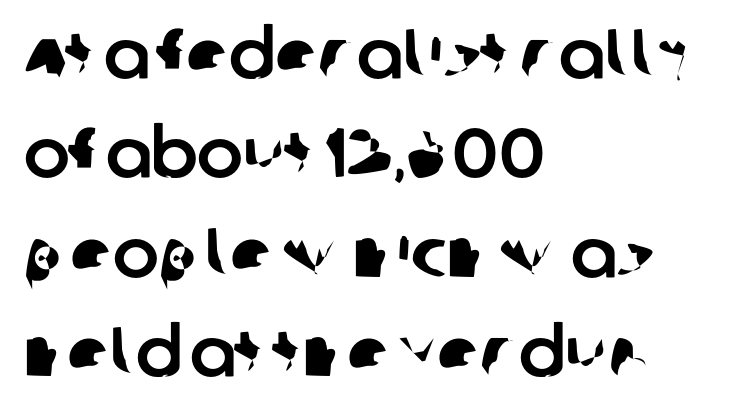
{"serif": "no", "width": "normal", "stroke_contrast": "low", "x_height": "large", "monospaced": "no", "underline": "no", "align": "left", "line_spacing": "normal", "line_spacing_ratio": 1.44, "letter_spacing": "normal", "letter_spacing_em": 0.0, "glyph_px": 69}
